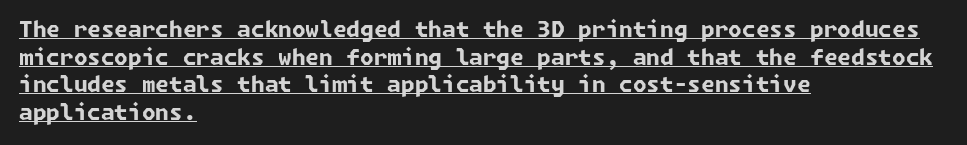
{"bold": "yes", "underline": "yes", "align": "left", "line_spacing": "normal", "line_spacing_ratio": 1.26, "letter_spacing": "normal", "letter_spacing_em": 0.0, "glyph_px": 22}
